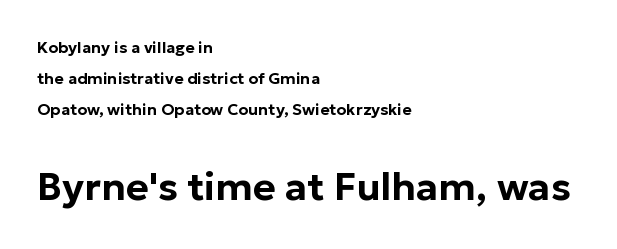
Q: Is the text italic (slanted)? A: No, it is upright.
Q: Is the typeface a serif or a sans-serif typeface? A: Sans-serif.
Q: Is the text underlined? A: No.
Q: How is the paragraph aligned? A: Left-aligned.
Q: Is the spacing between letters normal or unusually wide? A: Normal.
Q: Is the spacing between lines tight, normal or loose? A: Loose.
Q: Which block of text is set in a larger size, the first (top) or the second (bottom)? A: The second (bottom) one.
Q: Width (condensed, normal, or wide)? A: Normal.
Q: Stroke contrast? A: Low.
Q: x-height? A: Medium.
Q: Monospaced? A: No.
